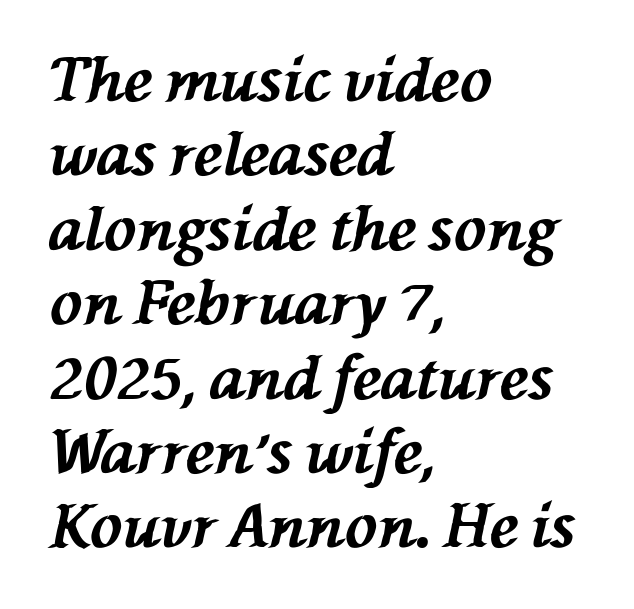
Q: Is the text bold? A: Yes.
Q: Is the text italic (slanted)? A: Yes, it leans left by about 76 degrees.
Q: Is the text underlined? A: No.
Q: How is the paragraph aligned? A: Left-aligned.
Q: Is the spacing between letters normal or unusually wide? A: Normal.
Q: Width (condensed, normal, or wide)? A: Normal.
Q: Stroke contrast? A: Medium.
Q: x-height? A: Medium.
Q: Monospaced? A: No.
